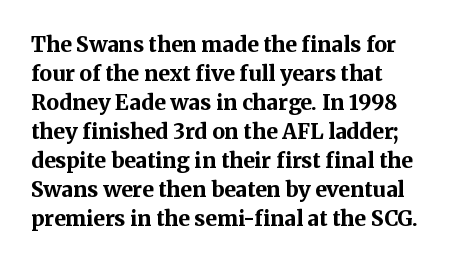
The lines are quadded left. These lines keep a tight, regular rhythm from letter to letter. The gap between lines stays unmarked. It's the straight-up-and-down kind of type. The rendering uses a moderate line-height, typical for paragraphs. Pretty heavy lettering here — definitely bold.
